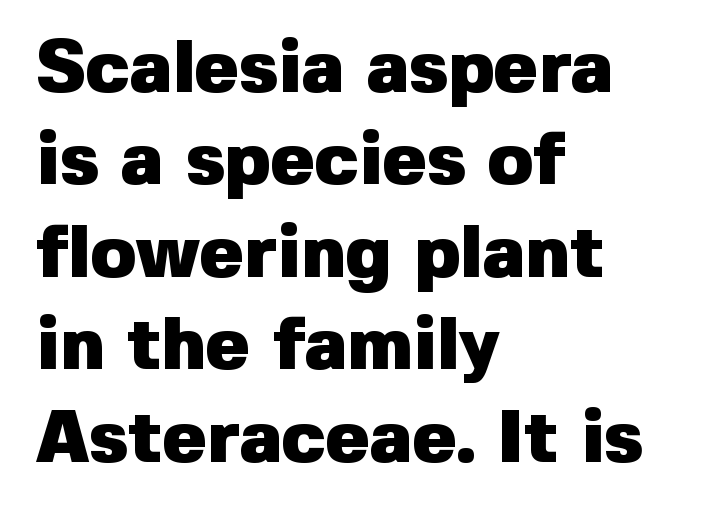
{"serif": "no", "italic": "no", "bold": "yes", "weight": "heavy", "width": "normal", "stroke_contrast": "low", "x_height": "medium", "monospaced": "no", "underline": "no", "align": "left", "line_spacing": "normal", "line_spacing_ratio": 1.25, "letter_spacing": "normal", "letter_spacing_em": 0.0, "glyph_px": 74}
